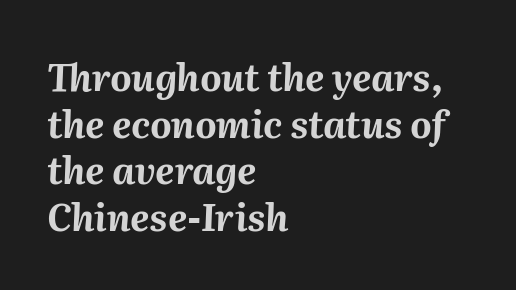
The image shows 37 px bold type, italic (leaning right); set left-aligned, normal line spacing (1.26x), normal letter spacing, not underlined; medium stroke contrast and a medium x-height.
